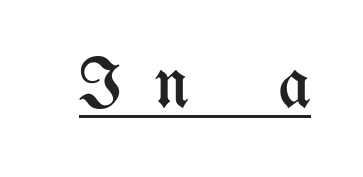
The image shows 71 px regular-weight, condensed type, upright; set unusually wide letter spacing (+0.48 em), underlined; medium stroke contrast and a medium x-height.
